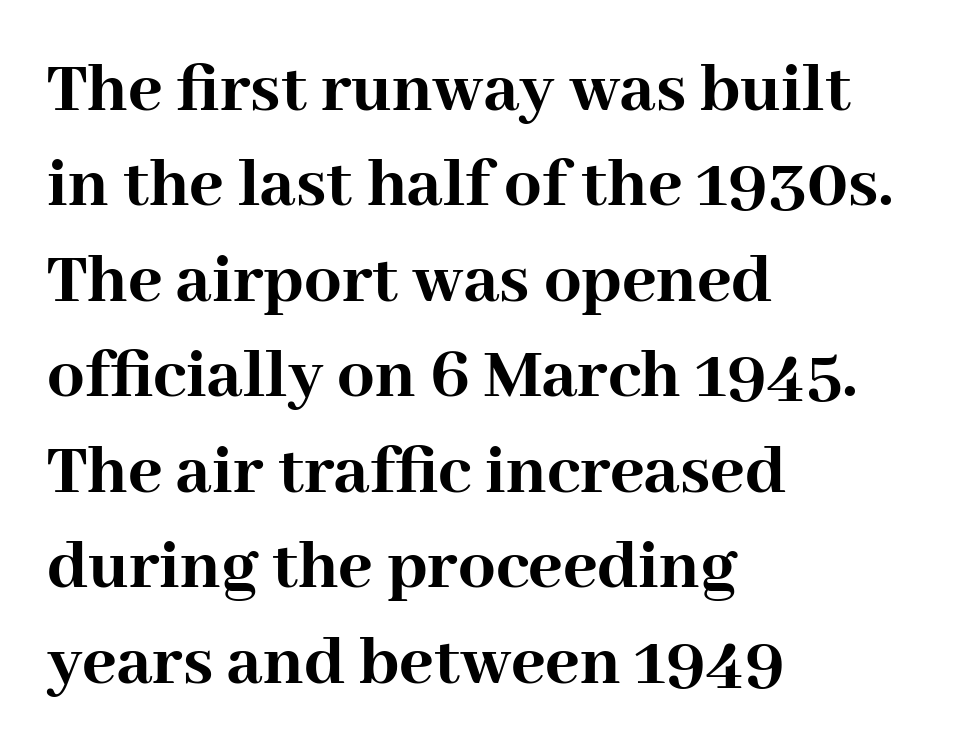
Q: Is the text bold? A: Yes.
Q: Is the text italic (slanted)? A: No, it is upright.
Q: Is the typeface a serif or a sans-serif typeface? A: Serif.
Q: Is the text underlined? A: No.
Q: How is the paragraph aligned? A: Left-aligned.
Q: Is the spacing between letters normal or unusually wide? A: Normal.
Q: Is the spacing between lines tight, normal or loose? A: Normal.
Q: Width (condensed, normal, or wide)? A: Normal.
Q: Stroke contrast? A: High.
Q: x-height? A: Medium.
Q: Monospaced? A: No.
